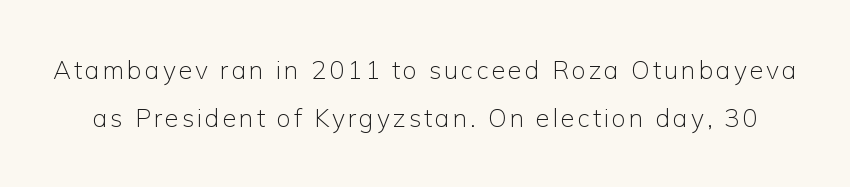
The weight would be labelled regular, book, light, or lighter still. A great deal of white space separates one row of letters from the next. The strip under each line holds only bare page. Notice how the stems are strictly vertical — no italics here.
